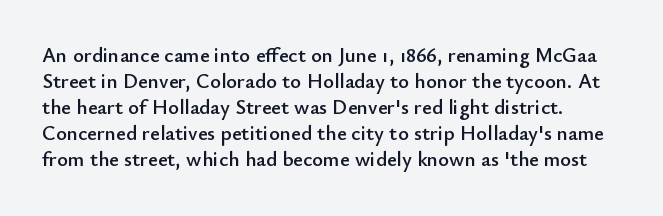
Q: Is the text italic (slanted)? A: No, it is upright.
Q: Is the text underlined? A: No.
Q: Is the spacing between letters normal or unusually wide? A: Normal.
